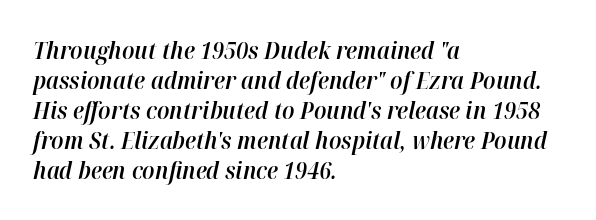
Q: Is the text bold? A: Semi-bold.
Q: Is the text italic (slanted)? A: Yes, it leans right by about 12 degrees.
Q: Is the text underlined? A: No.
Q: How is the paragraph aligned? A: Left-aligned.
Q: Is the spacing between letters normal or unusually wide? A: Normal.
Q: Is the spacing between lines tight, normal or loose? A: Normal.
